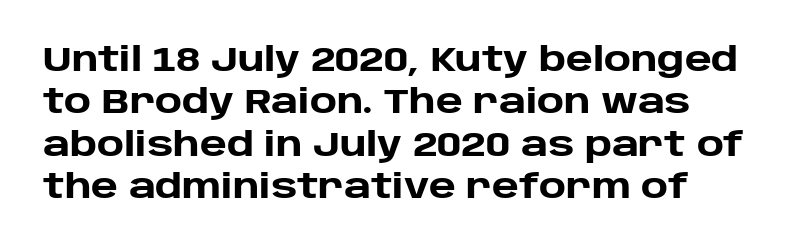
Q: Is the text bold? A: Yes.
Q: Is the text italic (slanted)? A: No, it is upright.
Q: Is the typeface a serif or a sans-serif typeface? A: Sans-serif.
Q: Is the text underlined? A: No.
Q: How is the paragraph aligned? A: Left-aligned.
Q: Is the spacing between letters normal or unusually wide? A: Normal.
Q: Is the spacing between lines tight, normal or loose? A: Normal.
Q: Width (condensed, normal, or wide)? A: Normal.
Q: Stroke contrast? A: Low.
Q: x-height? A: Large.
Q: Monospaced? A: No.
